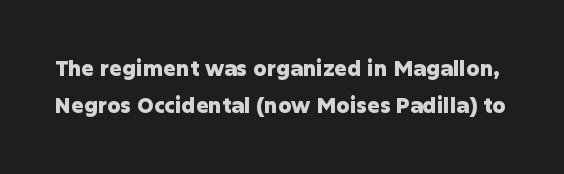
The image shows 21 px bold type, upright; set line spacing 1.74x, normal letter spacing, not underlined.
